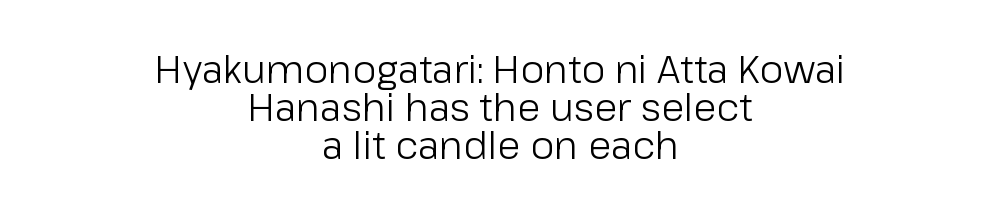
{"serif": "no", "italic": "no", "bold": "no", "weight": "light", "width": "normal", "stroke_contrast": "low", "x_height": "medium", "monospaced": "no", "underline": "no", "align": "center", "line_spacing": "tight", "line_spacing_ratio": 1.0, "letter_spacing": "normal", "letter_spacing_em": 0.0, "glyph_px": 38}
